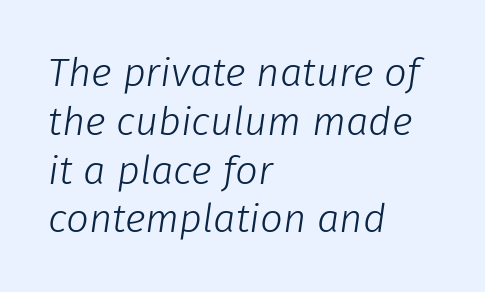
Q: Is the text bold? A: No.
Q: Is the text italic (slanted)? A: Yes, it leans right by about 8 degrees.
Q: Is the text underlined? A: No.
Q: How is the paragraph aligned? A: Left-aligned.
Q: Is the spacing between letters normal or unusually wide? A: Normal.
Q: Width (condensed, normal, or wide)? A: Normal.
Q: Stroke contrast? A: Low.
Q: x-height? A: Medium.
Q: Monospaced? A: No.
